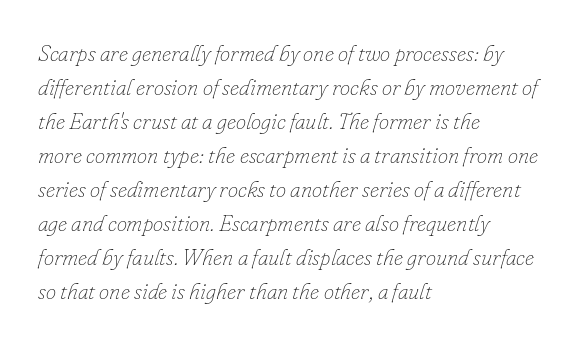
The image shows 23 px text type, italic (leaning right); set left-aligned, normal line spacing (1.48x), normal letter spacing, not underlined.
